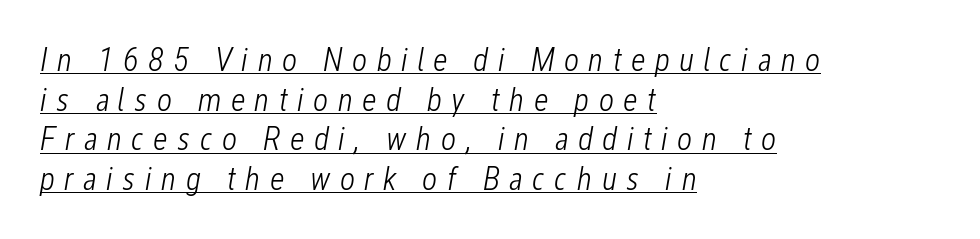
The image shows 33 px light, condensed type, italic (leaning right); set left-aligned, line spacing 1.2x, unusually wide letter spacing (+0.28 em), underlined; low stroke contrast and a medium x-height.
